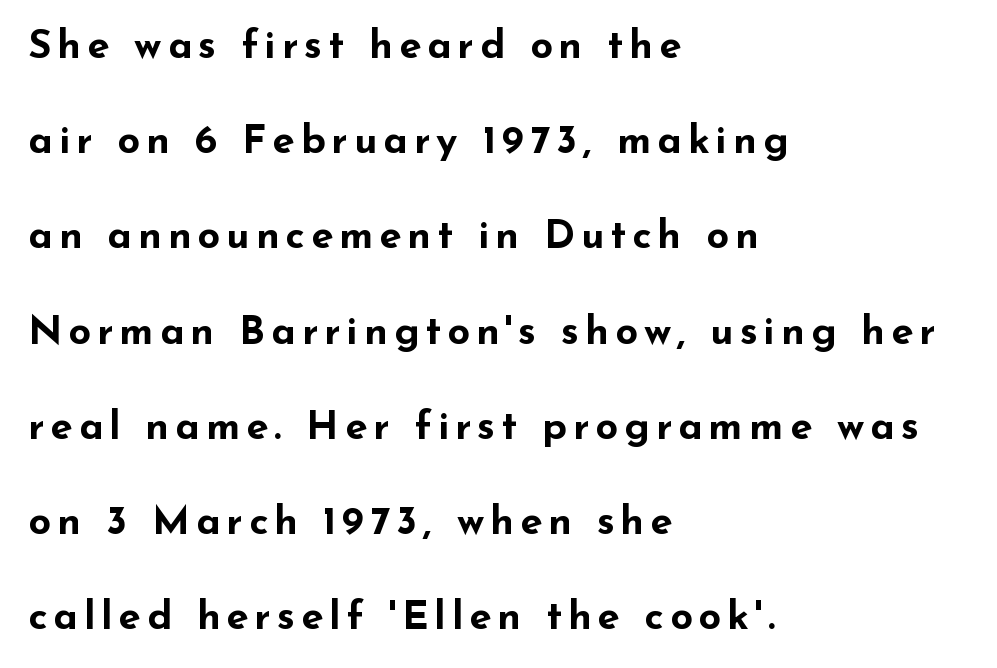
Heavy-handed strokes throughout: this text is bold. Is this a fixed-width face? No — the glyphs have proportional, varying widths. Vertical strokes here are truly vertical. Widely set lines give the paragraph a tall, airy silhouette. The area under the type is left untouched.
